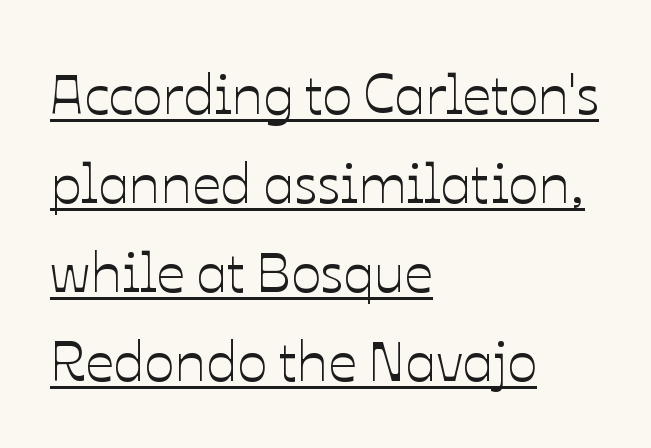
The image shows 56 px text type, upright; set left-aligned, normal line spacing (1.59x), normal letter spacing, underlined; low stroke contrast and a medium x-height.
